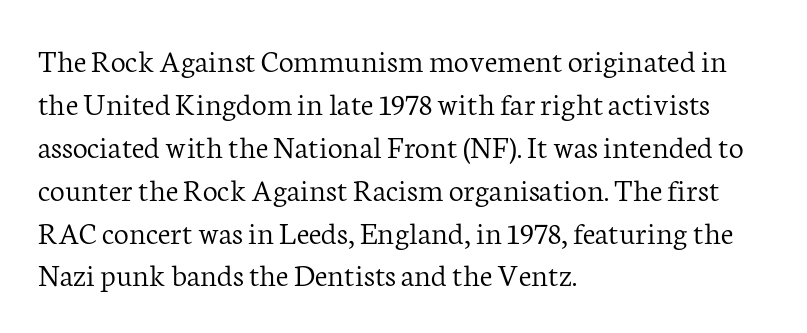
{"serif": "yes", "italic": "no", "bold": "no", "weight": "light", "width": "normal", "stroke_contrast": "low", "x_height": "medium", "monospaced": "no", "underline": "no", "align": "left", "line_spacing": "normal", "line_spacing_ratio": 1.3, "letter_spacing": "normal", "letter_spacing_em": 0.0, "glyph_px": 33}
